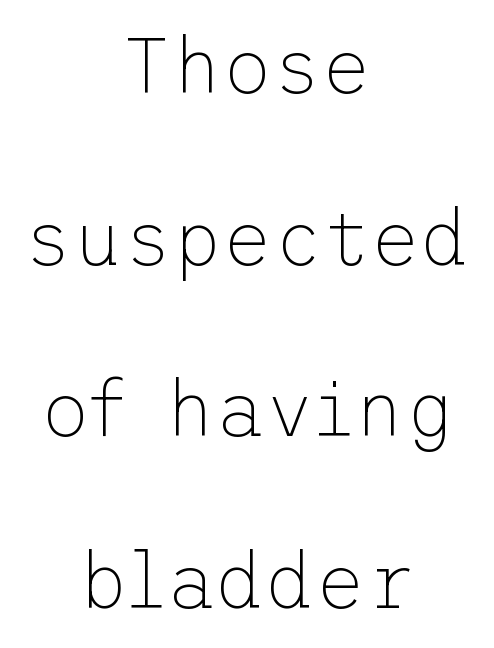
A light-to-regular cut is what we see here. Both edges are ragged and mirror each other, which tells us the setting is centered. Successive baselines arrive slowly, with a big drop between each. You could call the tracking neutral — neither tight nor loose.
